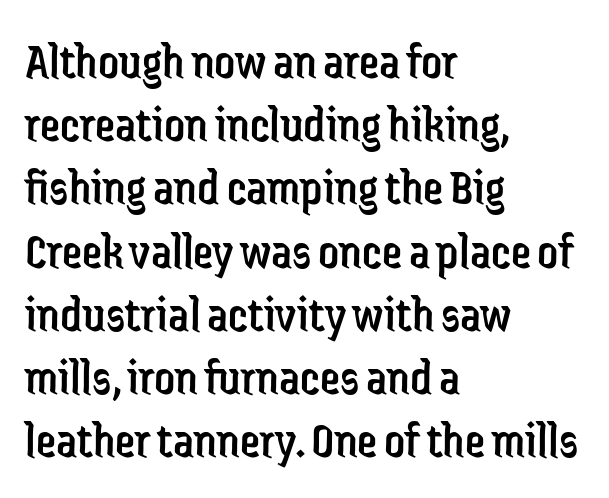
{"serif": "no", "italic": "no", "bold": "no", "weight": "regular", "width": "condensed", "stroke_contrast": "low", "x_height": "medium", "monospaced": "no", "underline": "no", "align": "left", "line_spacing_ratio": 1.24, "letter_spacing": "normal", "letter_spacing_em": 0.0, "glyph_px": 51}
